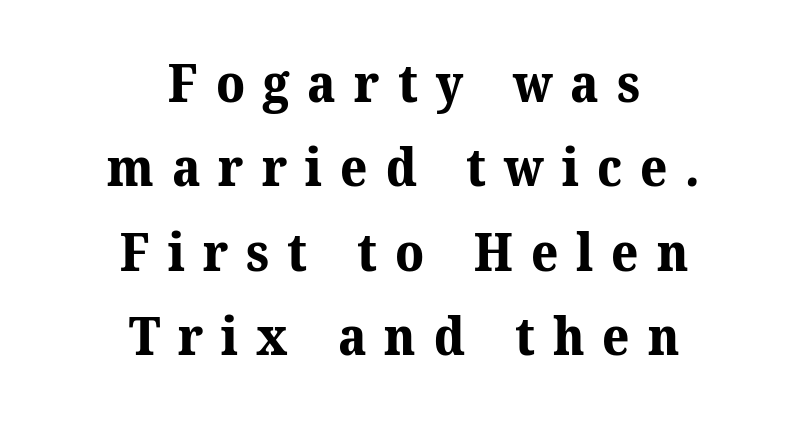
{"serif": "yes", "bold": "yes", "weight": "bold", "width": "normal", "stroke_contrast": "medium", "x_height": "medium", "monospaced": "no", "underline": "no", "align": "center", "line_spacing": "normal", "line_spacing_ratio": 1.59, "letter_spacing": "wide", "letter_spacing_em": 0.34, "glyph_px": 53}
